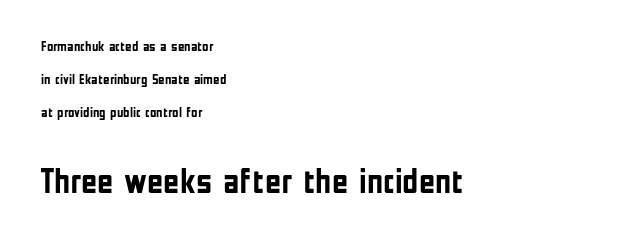
Q: Is the text bold? A: Yes.
Q: Is the text italic (slanted)? A: No, it is upright.
Q: Is the typeface a serif or a sans-serif typeface? A: Sans-serif.
Q: Is the text underlined? A: No.
Q: How is the paragraph aligned? A: Left-aligned.
Q: Is the spacing between letters normal or unusually wide? A: Normal.
Q: Is the spacing between lines tight, normal or loose? A: Loose.
Q: Which block of text is set in a larger size, the first (top) or the second (bottom)? A: The second (bottom) one.
Q: Width (condensed, normal, or wide)? A: Condensed.
Q: Stroke contrast? A: Low.
Q: x-height? A: Medium.
Q: Monospaced? A: No.
